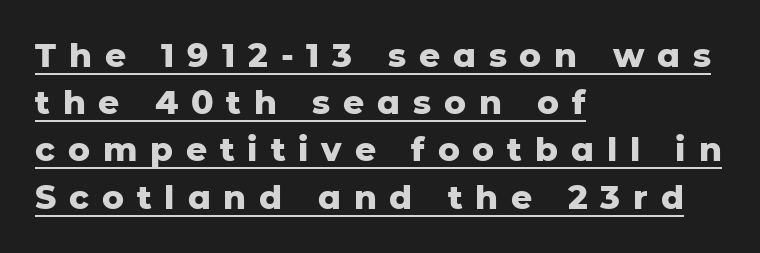
Q: Is the text bold? A: Yes.
Q: Is the text italic (slanted)? A: No, it is upright.
Q: Is the typeface a serif or a sans-serif typeface? A: Sans-serif.
Q: Is the text underlined? A: Yes.
Q: How is the paragraph aligned? A: Left-aligned.
Q: Is the spacing between letters normal or unusually wide? A: Unusually wide.
Q: Is the spacing between lines tight, normal or loose? A: Normal.
Q: Width (condensed, normal, or wide)? A: Normal.
Q: Stroke contrast? A: Low.
Q: x-height? A: Medium.
Q: Monospaced? A: No.
